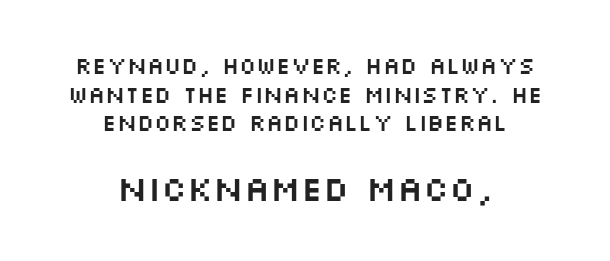
The image shows 35 px wide sans-serif type, upright; set centered, normal line spacing (1.25x), normal letter spacing, not underlined; the second (bottom) block is 1.52x larger; medium stroke contrast and a large x-height.
